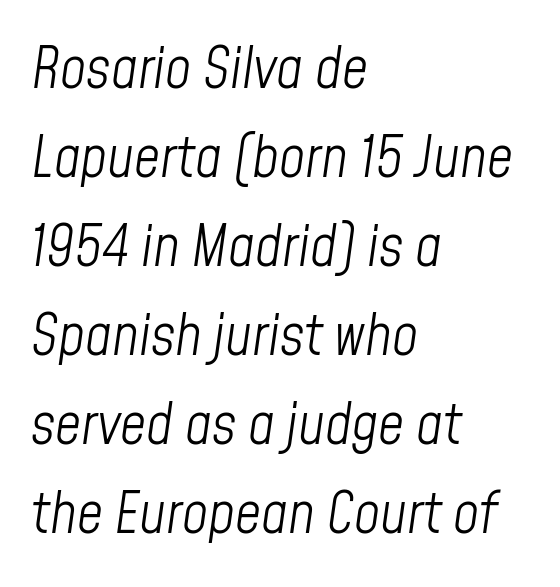
The image shows 57 px light, condensed type, italic (leaning right); set left-aligned, normal line spacing (1.56x), normal letter spacing, not underlined; low stroke contrast and a medium x-height.
